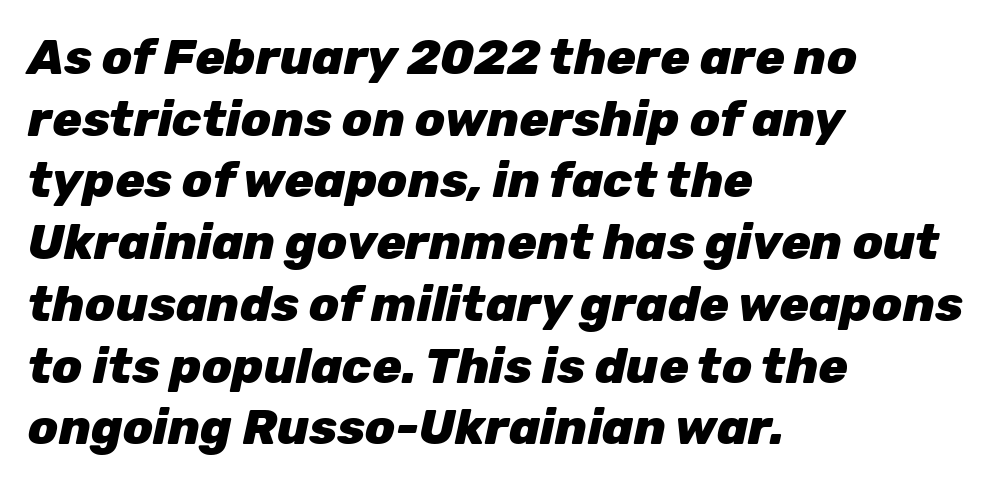
The image shows 49 px heavy type, italic (leaning right); set left-aligned, normal line spacing (1.26x), normal letter spacing, not underlined; low stroke contrast and a medium x-height.
